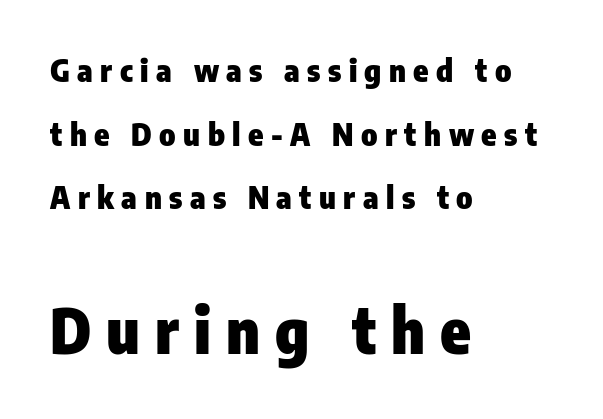
Font category for this specimen: sans-serif. Glyph-to-glyph distance is far greater than everyday printed text. Looks like regular typesetting: each glyph gets only the width it needs. The compositor pushed each line to the left boundary. Any mark beneath the type? The region is blank.
